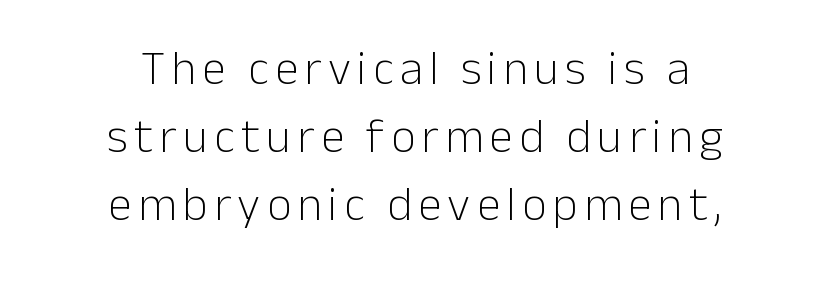
Grotesque or geometric, the face here clearly has no serifs. In CSS terms this would be text-align: center. Italic: no, the glyphs are upright roman. Compared with typical paragraphs, the rows here are spaced about the same. Varying glyph widths throughout — classic text-font behaviour.
